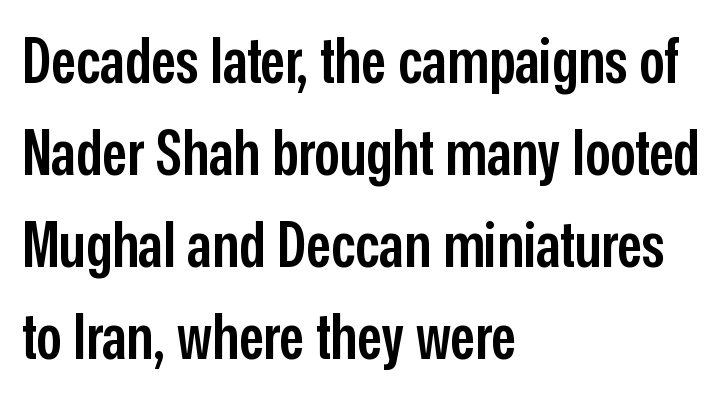
The image shows 63 px semibold, condensed sans-serif type, upright; set left-aligned, normal line spacing (1.46x), normal letter spacing, not underlined; low stroke contrast and a medium x-height.
